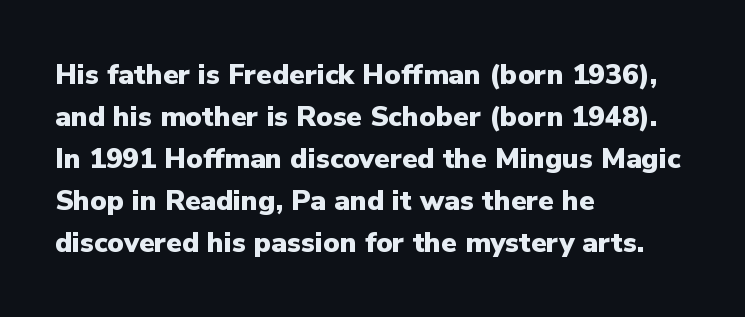
Q: Is the text bold? A: Yes.
Q: Is the text italic (slanted)? A: No, it is upright.
Q: Is the typeface a serif or a sans-serif typeface? A: Sans-serif.
Q: Is the text underlined? A: No.
Q: How is the paragraph aligned? A: Left-aligned.
Q: Is the spacing between letters normal or unusually wide? A: Normal.
Q: Is the spacing between lines tight, normal or loose? A: Normal.
Q: Width (condensed, normal, or wide)? A: Normal.
Q: Stroke contrast? A: Low.
Q: x-height? A: Medium.
Q: Monospaced? A: No.
